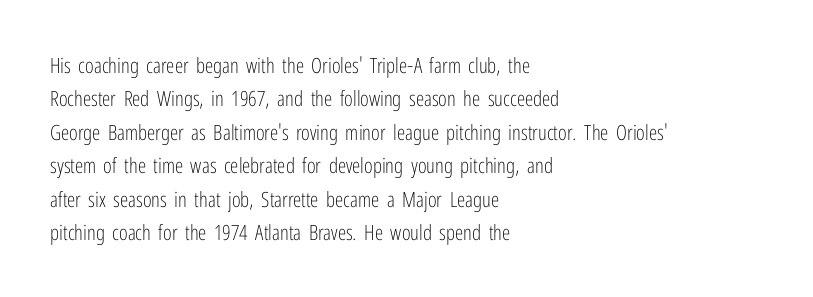
How would I describe the line gaps? Plain and ordinary. Weight: in the light-to-regular range. The type is set solid horizontally, with unmodified tracking. The lines are quadded left.
